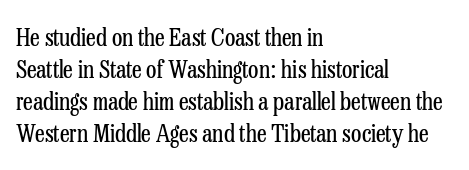
Q: Is the text bold? A: No.
Q: Is the text italic (slanted)? A: No, it is upright.
Q: Is the text underlined? A: No.
Q: How is the paragraph aligned? A: Left-aligned.
Q: Is the spacing between letters normal or unusually wide? A: Normal.
Q: Is the spacing between lines tight, normal or loose? A: Normal.
